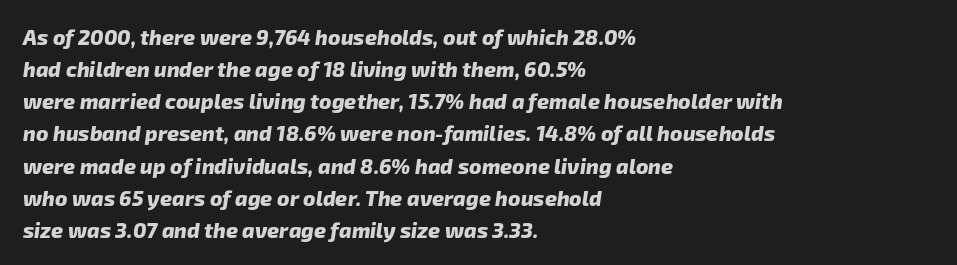
{"bold": "yes", "underline": "no", "align": "left", "line_spacing": "normal", "line_spacing_ratio": 1.53, "letter_spacing": "normal", "letter_spacing_em": 0.0, "glyph_px": 21}
